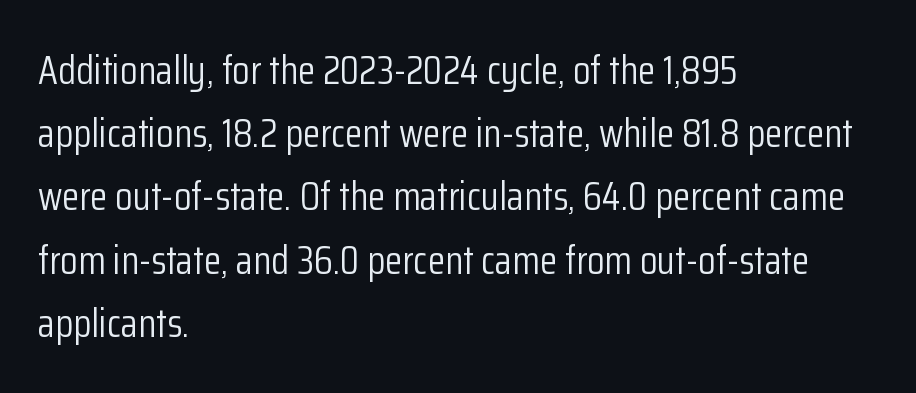
Line starts are locked; line ends wander. The type family on display is of the sans-serif kind. The rows are spaced the way most documents space them. Varying glyph widths throughout — classic text-font behaviour. Letters rest on an invisible, unmarked baseline. Is the type heavy? It reads as light-to-regular instead.
